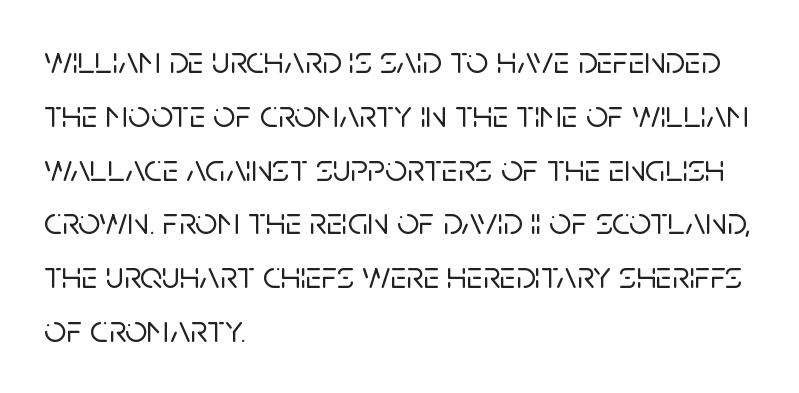
{"serif": "no", "italic": "no", "width": "normal", "stroke_contrast": "low", "x_height": "large", "monospaced": "no", "underline": "no", "align": "left", "line_spacing": "normal", "line_spacing_ratio": 1.38, "letter_spacing": "normal", "letter_spacing_em": 0.0, "glyph_px": 39}
